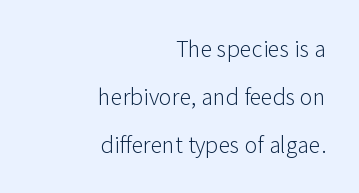
{"italic": "no", "bold": "no", "underline": "no", "align": "right", "line_spacing": "loose", "line_spacing_ratio": 2.0, "letter_spacing": "normal", "letter_spacing_em": 0.0, "glyph_px": 24}
